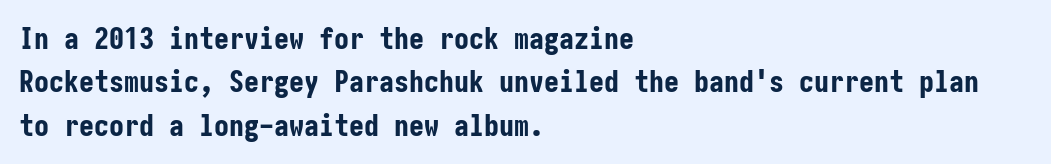
The image shows 30 px bold, condensed sans-serif type, upright; set left-aligned, normal line spacing (1.45x), normal letter spacing, not underlined; low stroke contrast and a medium x-height.
